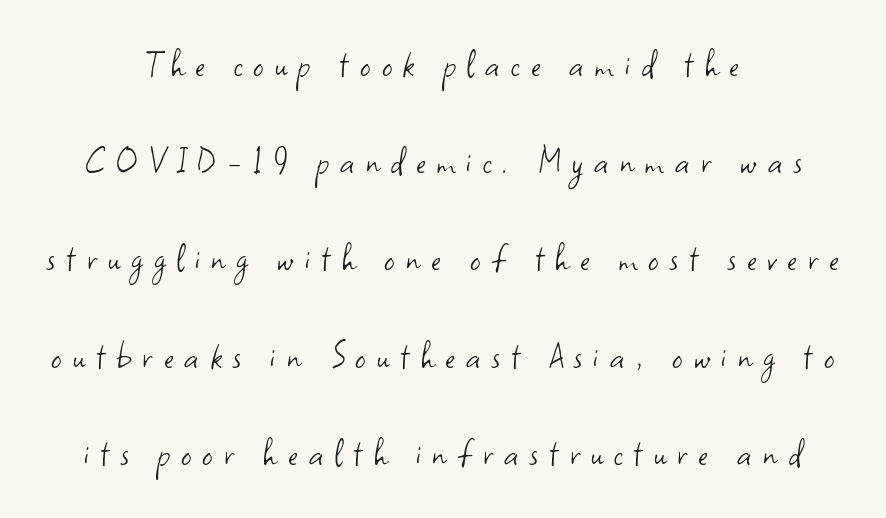
Type without underlining. The horizontal fit of the characters is loose and conspicuously gappy. The strokes are not fattened; the text isn't bold. Are there feet on the stems? There aren't — it's a sans. Leading is clearly above the norm, producing a sparse column.
